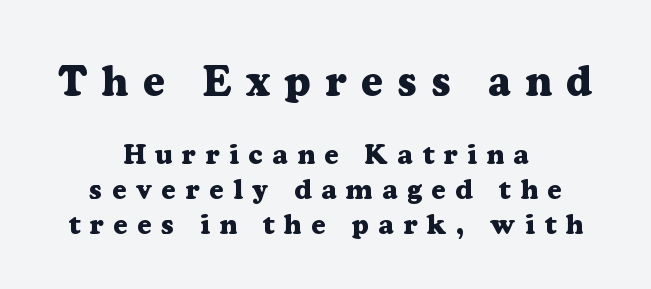
The image shows 42 px heavy serif type, upright; set centered, normal line spacing (1.26x), unusually wide letter spacing (+0.34 em), not underlined; the first (top) block is 1.5x larger; low stroke contrast and a medium x-height.
